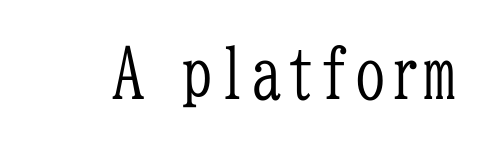
The image shows 69 px light, condensed serif type, upright, monospaced; set normal letter spacing, not underlined; low stroke contrast and a medium x-height.
